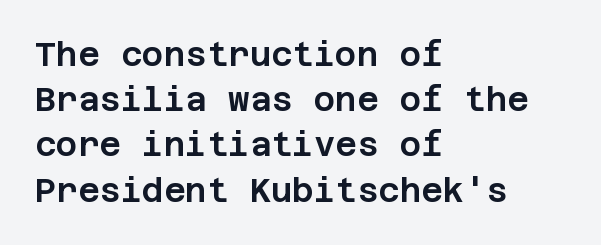
{"serif": "no", "italic": "no", "width": "normal", "stroke_contrast": "low", "x_height": "large", "underline": "no", "align": "left", "line_spacing": "normal", "line_spacing_ratio": 1.37, "letter_spacing": "normal", "letter_spacing_em": 0.0, "glyph_px": 33}
